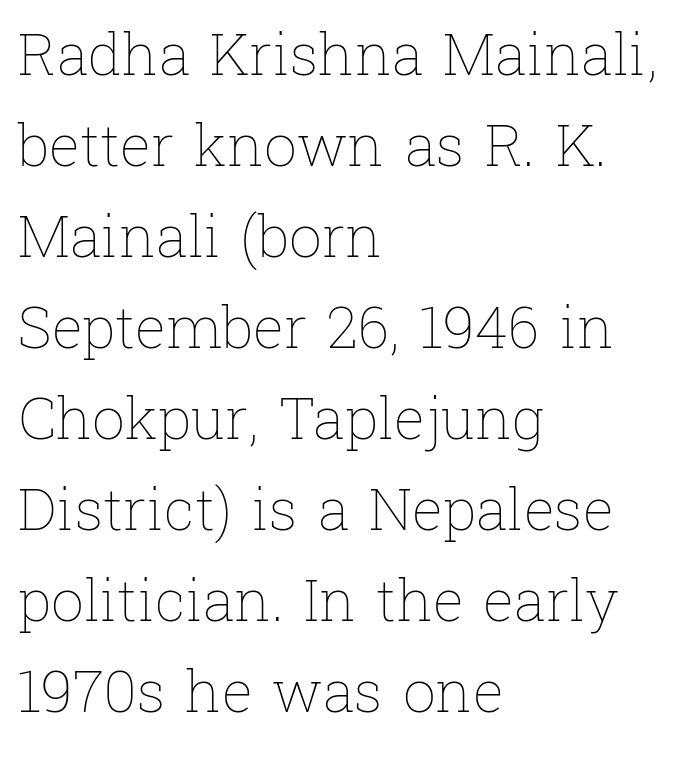
The space directly below the letters is spotless. Look at the tracking — it's just the regular setting, nothing added. Character widths vary here, with narrow letters taking less room than wide ones. Each new line begins a customary step beneath the previous one. Tall strokes in this sample are plumb rather than angled.
